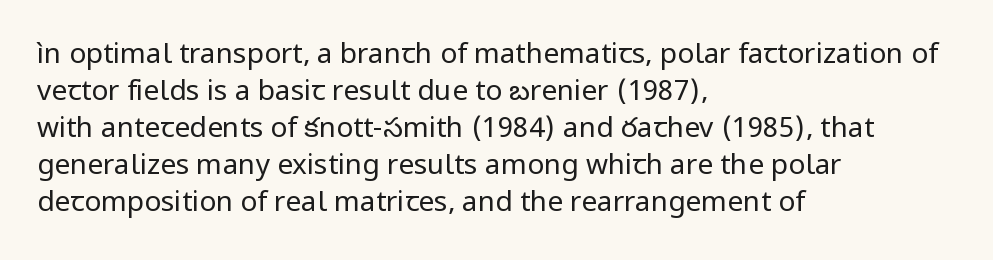
Q: Is the text bold? A: No.
Q: Is the text italic (slanted)? A: No, it is upright.
Q: Is the typeface a serif or a sans-serif typeface? A: Sans-serif.
Q: Is the text underlined? A: No.
Q: How is the paragraph aligned? A: Left-aligned.
Q: Is the spacing between letters normal or unusually wide? A: Normal.
Q: Is the spacing between lines tight, normal or loose? A: Normal.
Q: Width (condensed, normal, or wide)? A: Normal.
Q: Stroke contrast? A: Low.
Q: x-height? A: Medium.
Q: Monospaced? A: No.
